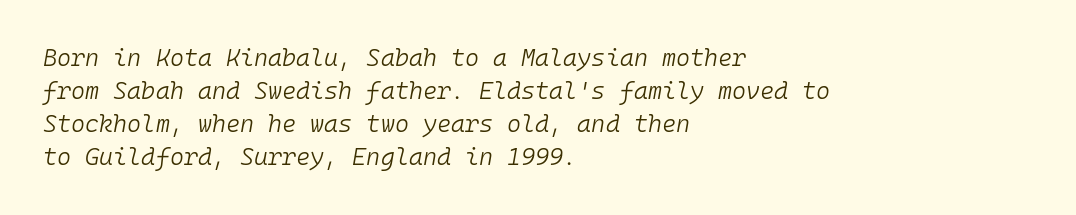
Q: Is the text bold? A: No.
Q: Is the text italic (slanted)? A: Yes, it leans right by about 10 degrees.
Q: Is the text underlined? A: No.
Q: How is the paragraph aligned? A: Left-aligned.
Q: Is the spacing between letters normal or unusually wide? A: Normal.
Q: Is the spacing between lines tight, normal or loose? A: Normal.
